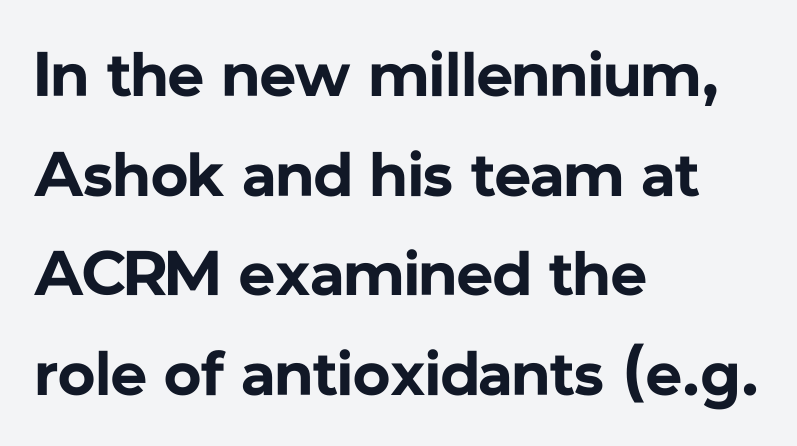
Designer's note — italics off, roman on. I'd describe the lettering as bold — thick and assertive. Typographically, this falls in the sans-serif category. The paragraph shown leans on its left margin. Baseline-to-baseline distance is the conventional proportion of letter height. Each letter keeps its own natural width here, so spacing adapts to shape.
